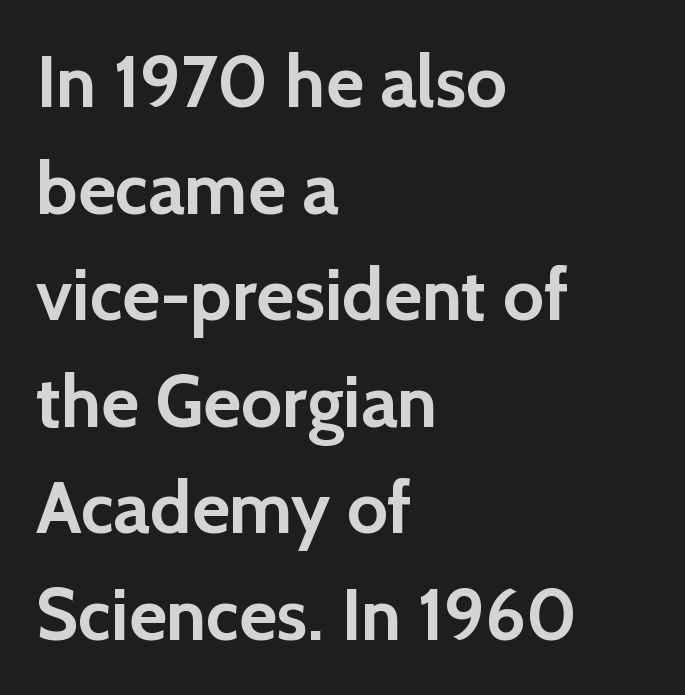
Baseline-to-baseline distance is the conventional proportion of letter height. Does the copy run flush right? No — it runs flush left. This is sans-serif lettering, the kind often seen on screens and signage. The font is running at its bold setting. Lines of text with bare space underneath. A typesetter would call this proportional, since set widths differ per character.
